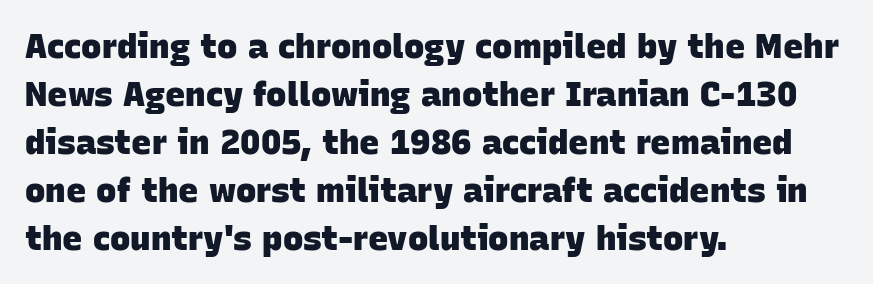
Compared with a centered layout, this one pins lines to the left instead. The letters advance in unequal steps, a hallmark of proportional type. Honestly, there is no underline to notice here at all. Spacing between characters is what you'd get straight out of the box.
